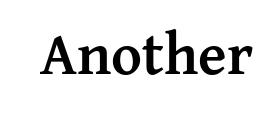
{"serif": "yes", "italic": "no", "bold": "yes", "weight": "semibold", "width": "normal", "stroke_contrast": "medium", "x_height": "medium", "monospaced": "no", "underline": "no", "letter_spacing": "normal", "letter_spacing_em": 0.0, "glyph_px": 59}
